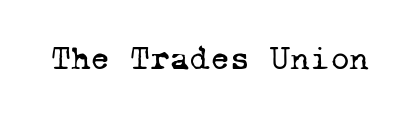
The letterforms sit shoulder to shoulder at normal distance. Words float on clear page, feet unadorned. Counters stay open thanks to moderate or lighter strokes. Here the designer chose a console-style face with uniform glyph widths. Examine the stroke ends and you'll spot serifs.
